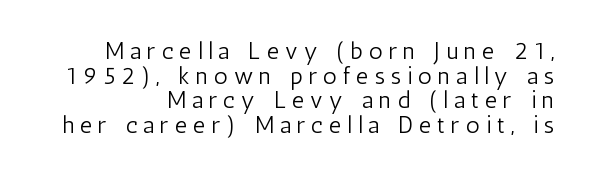
Glance below the letters and you will spot only blank space. Does the copy run flush right? Yes — the right margin is perfectly even. Nope, not italic — everything's standing straight. The tracking reads as deliberately expanded to a designer's eye. Horizontal bands of white between lines are thin slivers.
